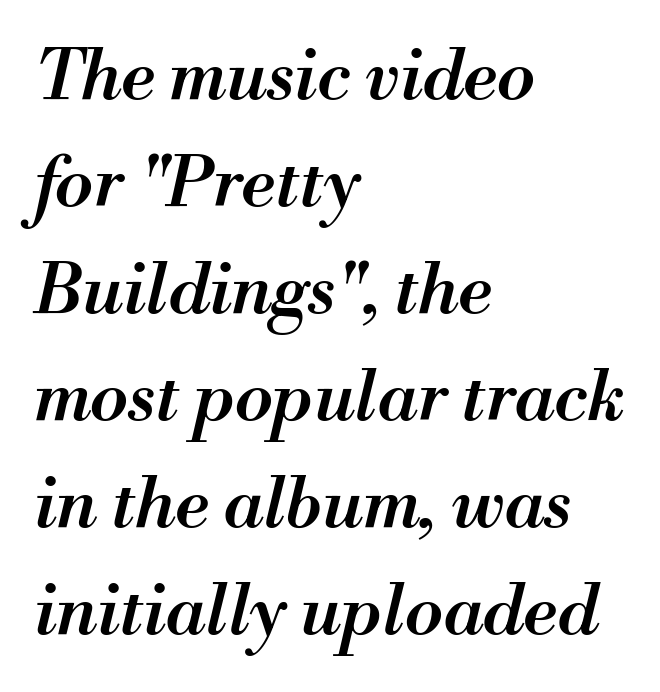
The image shows 70 px semibold type, italic (leaning right); set left-aligned, normal line spacing (1.53x), normal letter spacing, not underlined; medium stroke contrast and a small x-height.
